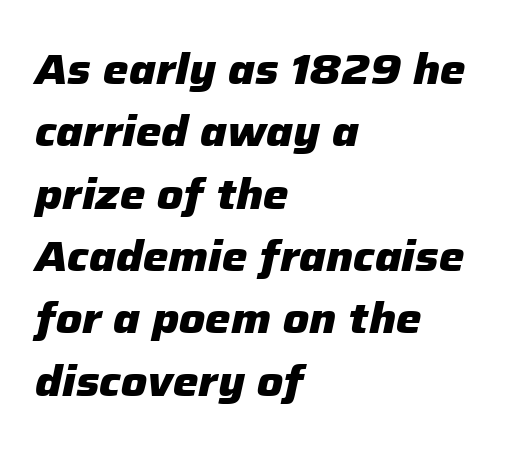
Q: Is the text bold? A: Yes.
Q: Is the text italic (slanted)? A: Yes, it leans right by about 12 degrees.
Q: Is the text underlined? A: No.
Q: How is the paragraph aligned? A: Left-aligned.
Q: Is the spacing between letters normal or unusually wide? A: Normal.
Q: Is the spacing between lines tight, normal or loose? A: Normal.
Q: Width (condensed, normal, or wide)? A: Normal.
Q: Stroke contrast? A: Low.
Q: x-height? A: Medium.
Q: Monospaced? A: No.
